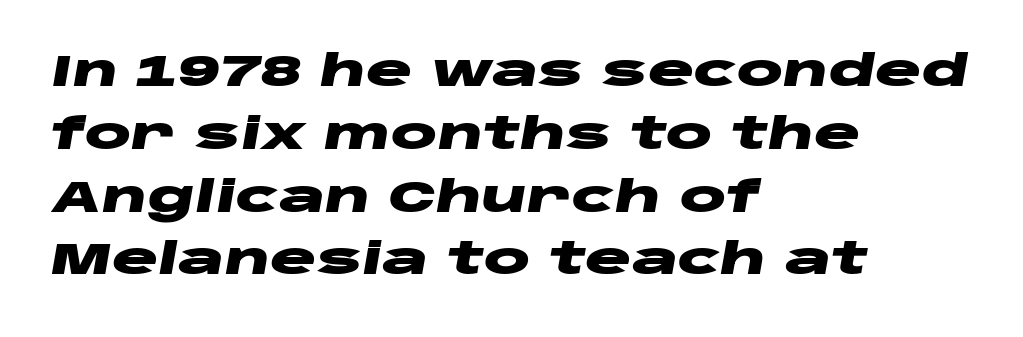
Q: Is the text bold? A: Yes.
Q: Is the text italic (slanted)? A: Yes, it leans right by about 10 degrees.
Q: Is the text underlined? A: No.
Q: How is the paragraph aligned? A: Left-aligned.
Q: Is the spacing between letters normal or unusually wide? A: Normal.
Q: Is the spacing between lines tight, normal or loose? A: Normal.
Q: Width (condensed, normal, or wide)? A: Wide.
Q: Stroke contrast? A: Low.
Q: x-height? A: Large.
Q: Monospaced? A: No.
